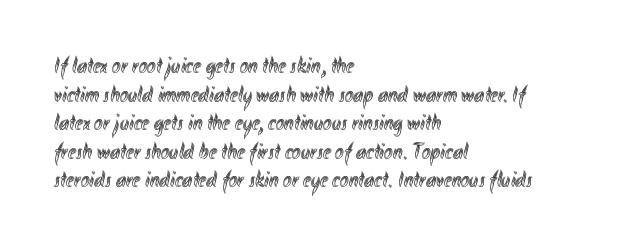
Q: Is the text italic (slanted)? A: Yes.
Q: Is the text underlined? A: No.
Q: How is the paragraph aligned? A: Left-aligned.
Q: Is the spacing between letters normal or unusually wide? A: Normal.
